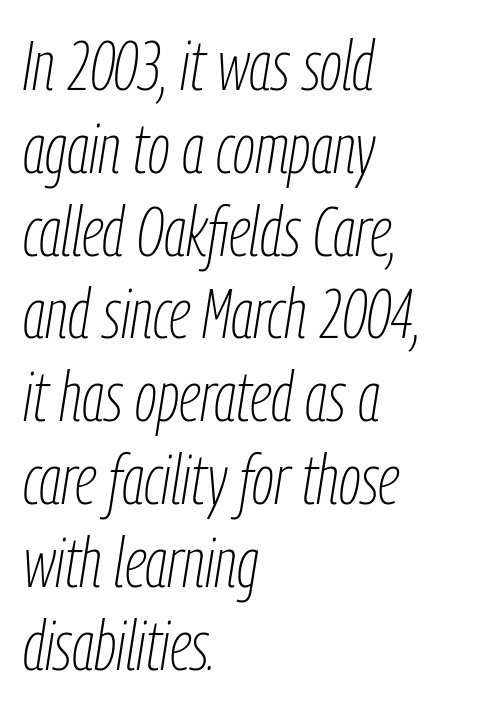
Q: Is the text bold? A: No.
Q: Is the text italic (slanted)? A: Yes, it leans right by about 9 degrees.
Q: Is the text underlined? A: No.
Q: How is the paragraph aligned? A: Left-aligned.
Q: Is the spacing between letters normal or unusually wide? A: Normal.
Q: Width (condensed, normal, or wide)? A: Condensed.
Q: Stroke contrast? A: Low.
Q: x-height? A: Medium.
Q: Monospaced? A: No.
